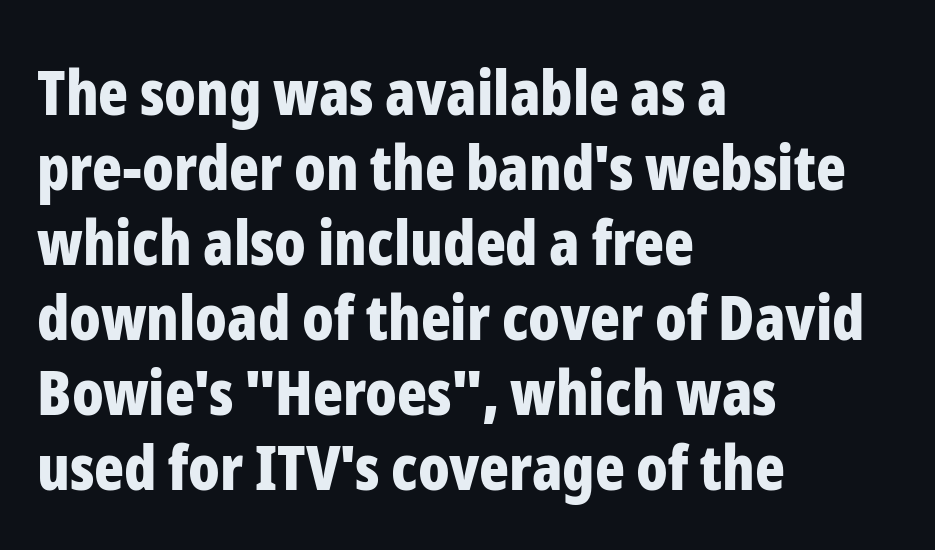
{"serif": "no", "italic": "no", "bold": "yes", "weight": "bold", "width": "condensed", "stroke_contrast": "low", "x_height": "medium", "monospaced": "no", "underline": "no", "align": "left", "line_spacing_ratio": 1.21, "letter_spacing": "normal", "letter_spacing_em": 0.0, "glyph_px": 62}
